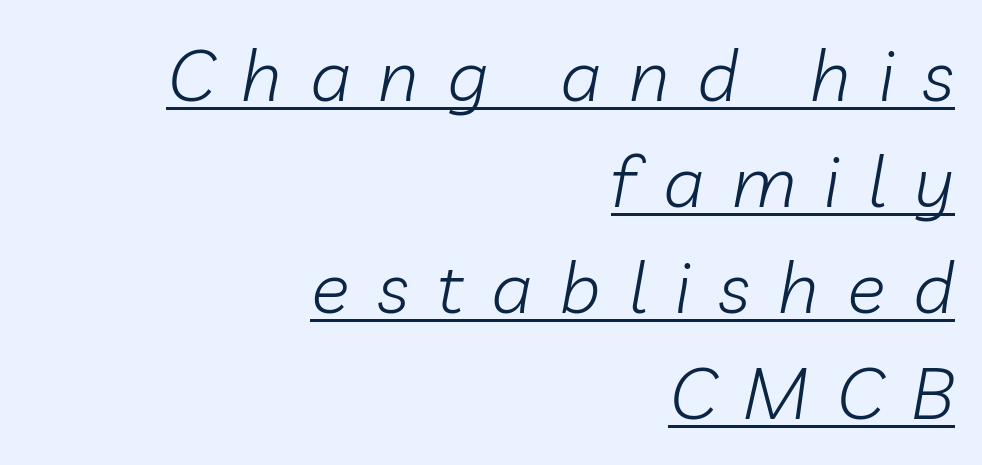
Q: Is the text bold? A: No.
Q: Is the text italic (slanted)? A: Yes, it leans right by about 10 degrees.
Q: Is the text underlined? A: Yes.
Q: How is the paragraph aligned? A: Right-aligned.
Q: Is the spacing between letters normal or unusually wide? A: Unusually wide.
Q: Is the spacing between lines tight, normal or loose? A: Normal.
Q: Width (condensed, normal, or wide)? A: Normal.
Q: Stroke contrast? A: Low.
Q: x-height? A: Medium.
Q: Monospaced? A: No.
